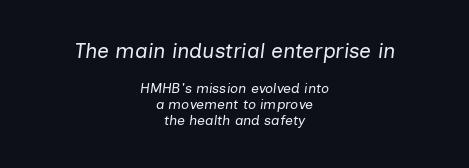
The designer dialed line spacing down below the default. In this sample the first text group is rendered at the bigger scale. Spacing between characters is what you'd get straight out of the box. Compared with a flush-left layout, this one balances lines on the center instead. Underline: absent. The glyphs look as if they've been sheared to an angle.
